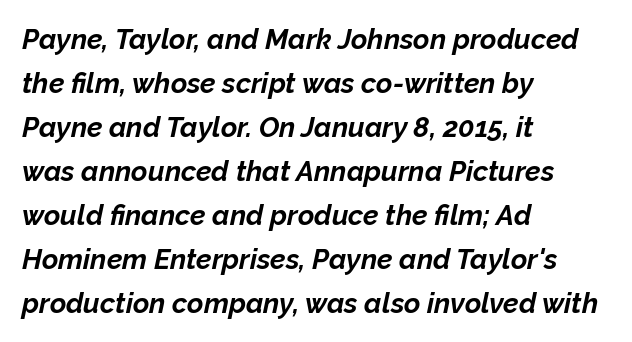
The horizontal fit of the characters is conventional and even. Thick stems and heavy bowls — unmistakably bold. Line spacing here is normal. The specimen reads as italic at a glance. The area under the type is left untouched.
